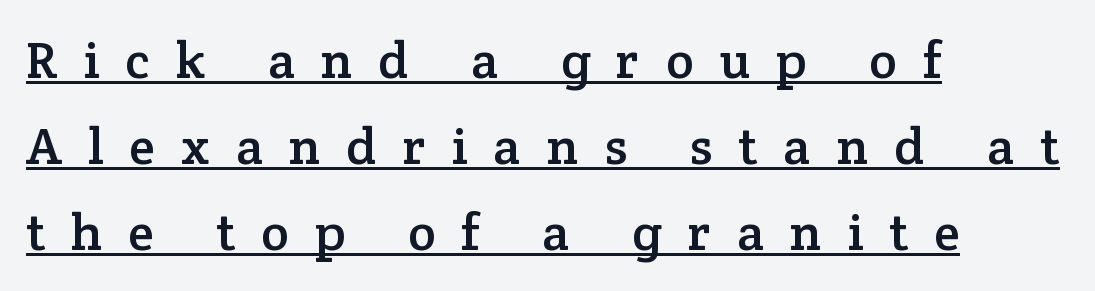
The image shows 52 px serif type, upright; set left-aligned, normal line spacing (1.65x), unusually wide letter spacing (+0.5 em), underlined; low stroke contrast and a medium x-height.
